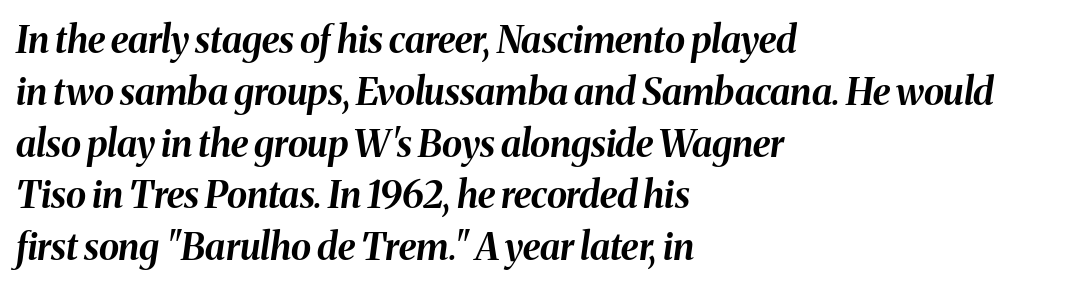
{"italic": "yes", "lean": "right", "slant_degrees": 8, "bold": "yes", "weight": "bold", "width": "normal", "stroke_contrast": "medium", "x_height": "medium", "monospaced": "no", "underline": "no", "align": "left", "line_spacing": "normal", "line_spacing_ratio": 1.4, "letter_spacing": "normal", "letter_spacing_em": 0.0, "glyph_px": 37}
